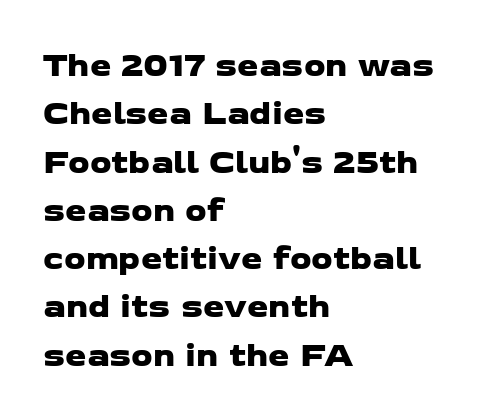
The image shows 34 px wide sans-serif type; set left-aligned, normal line spacing (1.42x), normal letter spacing, not underlined; low stroke contrast and a medium x-height.
